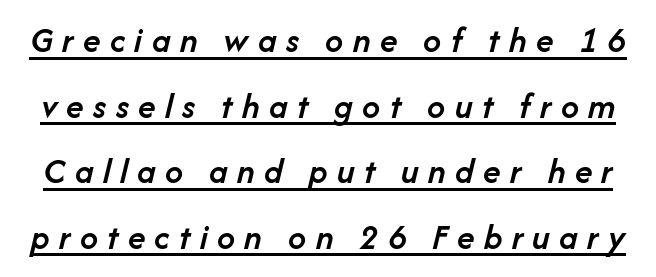
The image shows 36 px semibold type, italic (leaning right); set line spacing 1.82x, unusually wide letter spacing (+0.26 em), underlined; low stroke contrast and a medium x-height.
